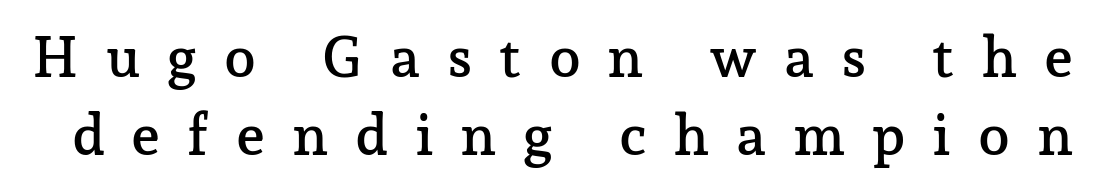
Q: Is the text italic (slanted)? A: No, it is upright.
Q: Is the typeface a serif or a sans-serif typeface? A: Serif.
Q: Is the text underlined? A: No.
Q: Is the spacing between letters normal or unusually wide? A: Unusually wide.
Q: Is the spacing between lines tight, normal or loose? A: Normal.
Q: Width (condensed, normal, or wide)? A: Normal.
Q: Stroke contrast? A: Low.
Q: x-height? A: Medium.
Q: Monospaced? A: No.
